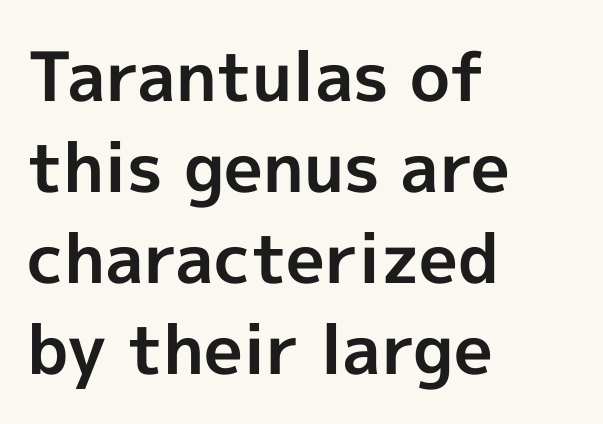
Italic? Not at all — the glyphs are vertical. Horizontally, the lines are justified to the leading edge only. Decoration check: the copy has no underline. Heavy, bold letterforms. This sample has the flowing, uneven cadence of proportional lettering.
